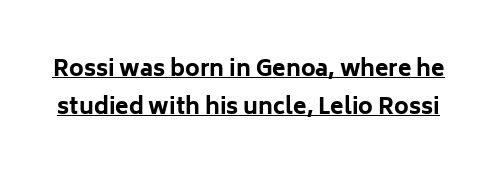
Q: Is the text bold? A: Yes.
Q: Is the text italic (slanted)? A: No, it is upright.
Q: Is the text underlined? A: Yes.
Q: Is the spacing between letters normal or unusually wide? A: Normal.
